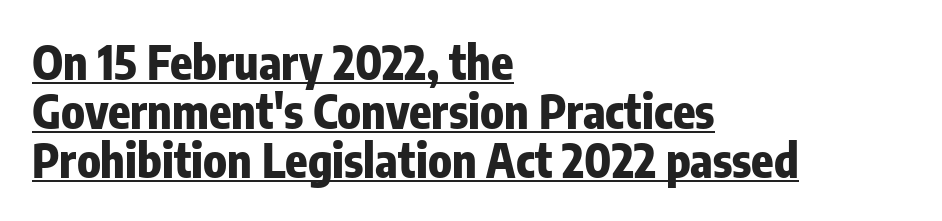
Q: Is the text bold? A: Yes.
Q: Is the text italic (slanted)? A: No, it is upright.
Q: Is the typeface a serif or a sans-serif typeface? A: Sans-serif.
Q: Is the text underlined? A: Yes.
Q: How is the paragraph aligned? A: Left-aligned.
Q: Is the spacing between letters normal or unusually wide? A: Normal.
Q: Is the spacing between lines tight, normal or loose? A: Tight.
Q: Width (condensed, normal, or wide)? A: Condensed.
Q: Stroke contrast? A: Low.
Q: x-height? A: Medium.
Q: Monospaced? A: No.
